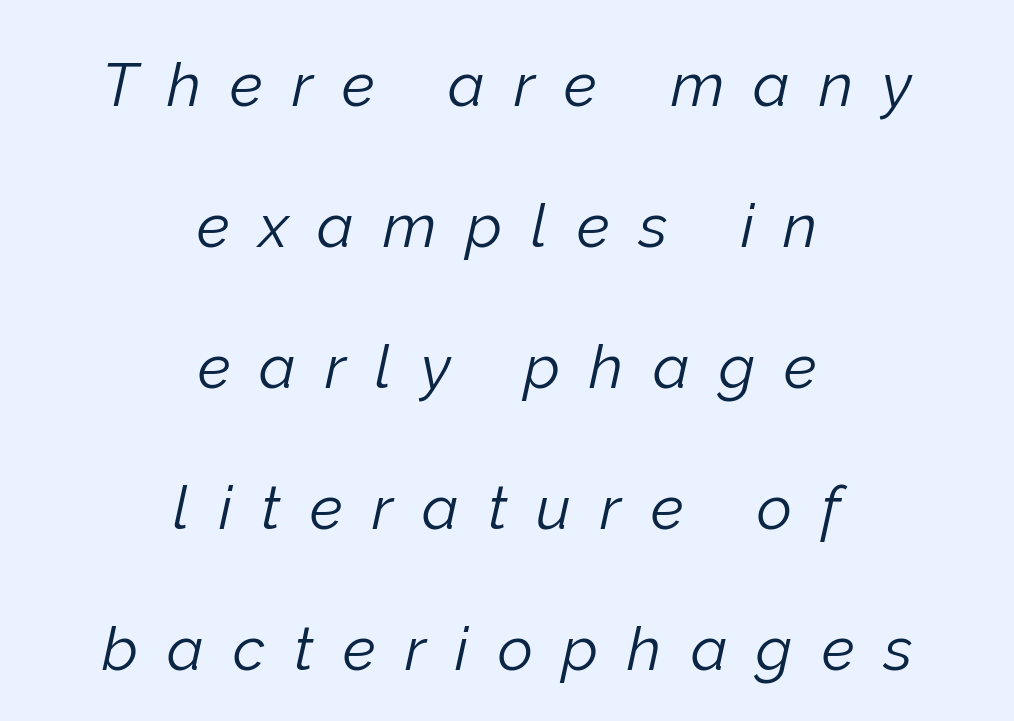
Q: Is the text bold? A: No.
Q: Is the text italic (slanted)? A: Yes, it leans right by about 12 degrees.
Q: Is the text underlined? A: No.
Q: How is the paragraph aligned? A: Centered.
Q: Is the spacing between letters normal or unusually wide? A: Unusually wide.
Q: Is the spacing between lines tight, normal or loose? A: Loose.
Q: Width (condensed, normal, or wide)? A: Normal.
Q: Stroke contrast? A: Low.
Q: x-height? A: Medium.
Q: Monospaced? A: No.
